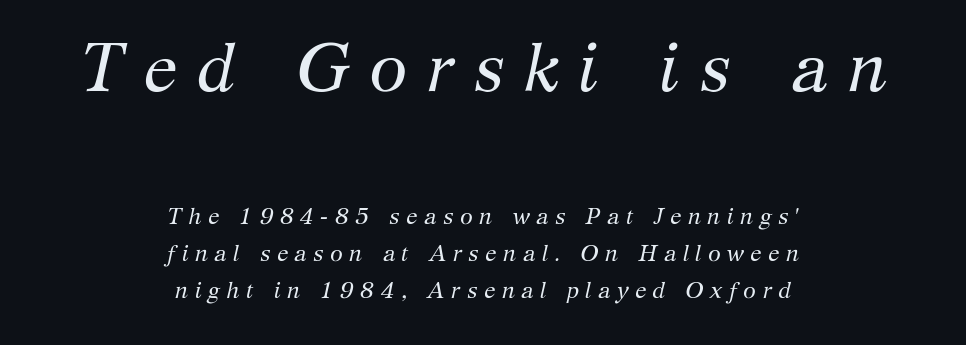
{"serif": "yes", "italic": "yes", "lean": "right", "slant_degrees": 12, "bold": "no", "weight": "regular", "width": "normal", "stroke_contrast": "medium", "x_height": "medium", "monospaced": "no", "underline": "no", "align": "center", "line_spacing": "normal", "line_spacing_ratio": 1.61, "letter_spacing": "wide", "letter_spacing_em": 0.28, "larger_block": "first", "size_ratio": 3.0, "glyph_px": 69}
